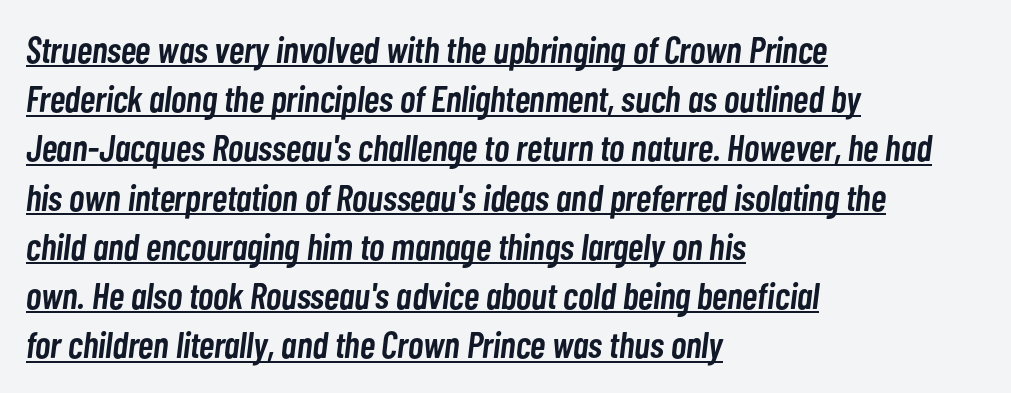
The letters advance in unequal steps, a hallmark of proportional type. Characters are canted at an angle relative to the baseline's perpendicular. Line spacing here is normal. As a designer I'd log this as weight 600, semibold. What stands out about the letter spacing? Nothing — it is the standard amount. The passage shown is underscored from start to finish.
